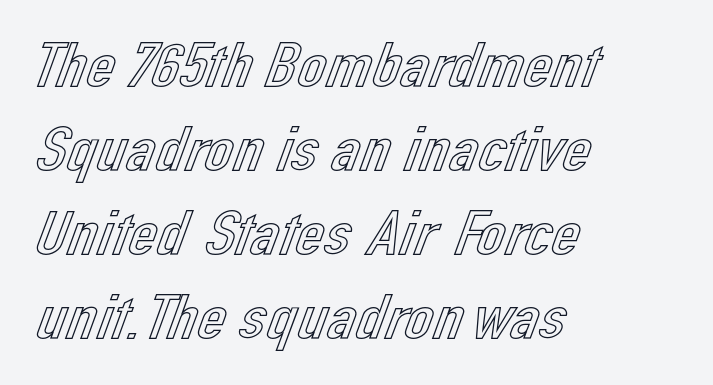
{"width": "normal", "x_height": "medium", "monospaced": "no", "underline": "no", "align": "left", "line_spacing": "normal", "line_spacing_ratio": 1.31, "letter_spacing": "normal", "letter_spacing_em": 0.0, "glyph_px": 64}
